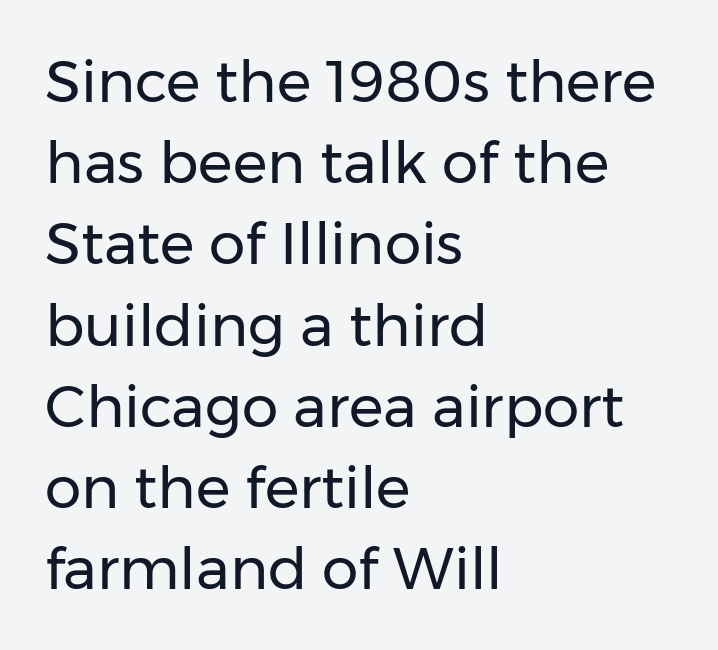
A typesetter would label this face a sans. Every row of glyphs begins at an identical x-position on the left. Character widths vary here, with narrow letters taking less room than wide ones. The weight tops out at a normal text grade. Every stem runs plumb, perpendicular to the baseline.
